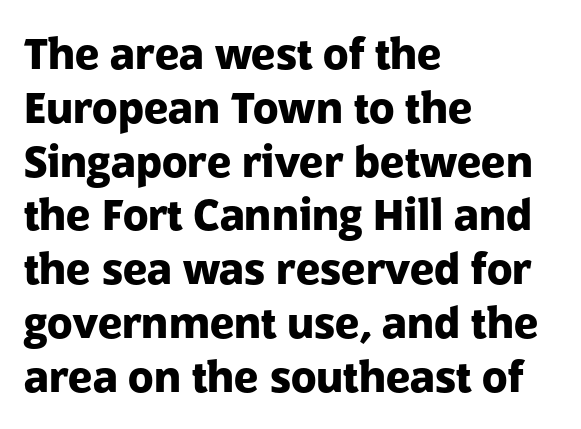
The image shows 42 px heavy sans-serif type, upright; set left-aligned, normal line spacing (1.28x), normal letter spacing, not underlined; low stroke contrast and a medium x-height.
